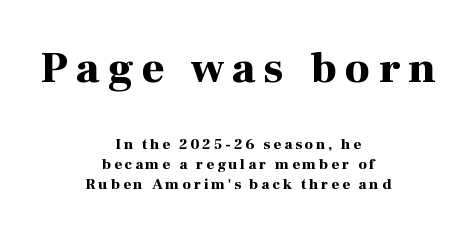
{"serif": "yes", "italic": "no", "bold": "yes", "weight": "bold", "width": "normal", "stroke_contrast": "high", "x_height": "medium", "monospaced": "no", "underline": "no", "align": "center", "line_spacing": "normal", "line_spacing_ratio": 1.35, "larger_block": "first", "size_ratio": 2.93, "glyph_px": 44}
